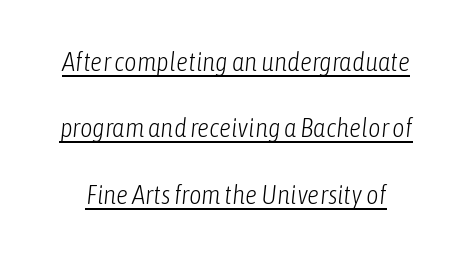
Q: Is the text bold? A: No.
Q: Is the text italic (slanted)? A: Yes, it leans right by about 6 degrees.
Q: Is the text underlined? A: Yes.
Q: Is the spacing between letters normal or unusually wide? A: Normal.
Q: Is the spacing between lines tight, normal or loose? A: Loose.
